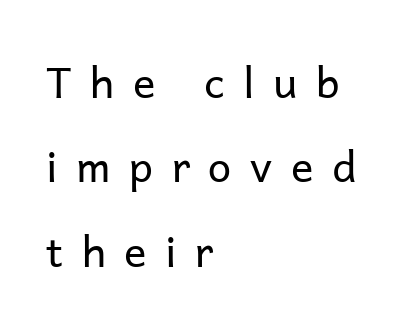
Rule under the text: the space is simply empty. These lines were composed using upright roman letters. The face used here is rendered with a markedly widened letterfit. Examine the stroke ends and you'll find no serifs. Varying glyph widths throughout — classic text-font behaviour. The strokes are not fattened; the text isn't bold.
